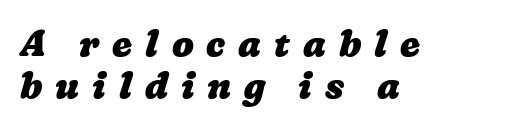
Q: Is the text bold? A: Yes.
Q: Is the text underlined? A: No.
Q: How is the paragraph aligned? A: Left-aligned.
Q: Is the spacing between letters normal or unusually wide? A: Unusually wide.
Q: Width (condensed, normal, or wide)? A: Wide.
Q: Stroke contrast? A: Low.
Q: x-height? A: Medium.
Q: Monospaced? A: No.
